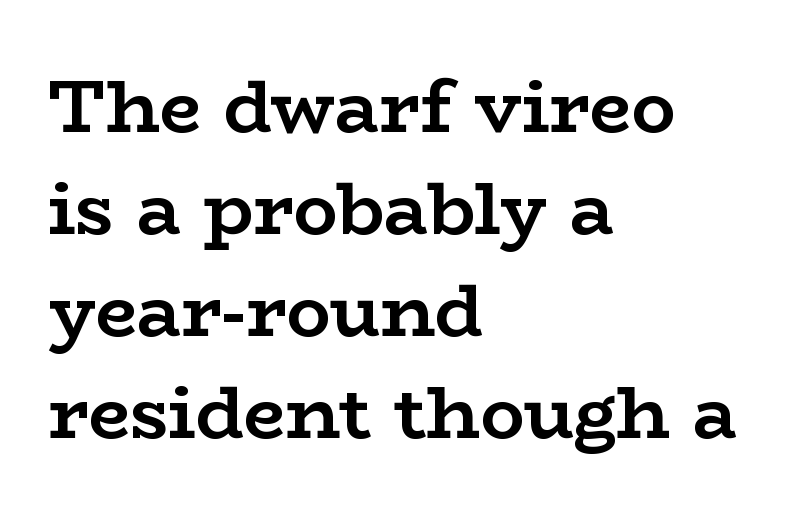
The image shows 74 px semibold, wide serif type, upright; set left-aligned, normal line spacing (1.38x), normal letter spacing, not underlined; low stroke contrast and a medium x-height.
